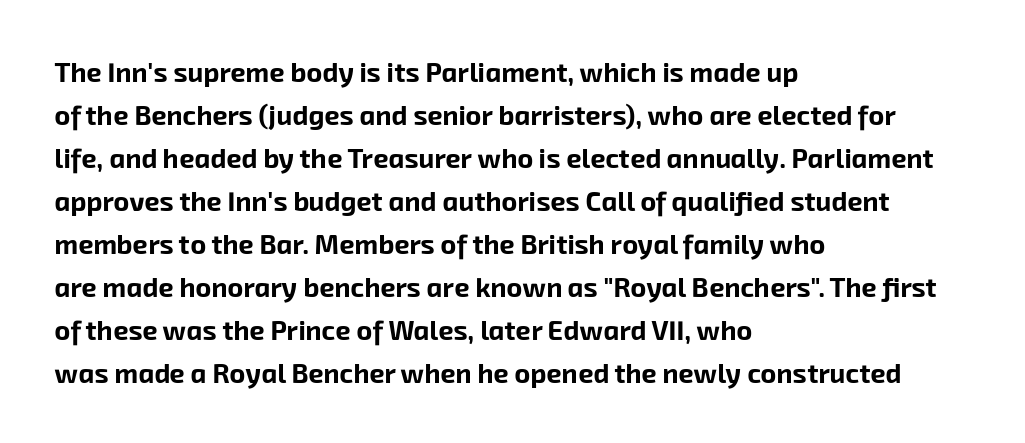
This rendering uses left alignment, leaving the right contour irregular. The foot of each line stays bare and open. Baseline-to-baseline distance is the conventional proportion of letter height. Default kerning and tracking; the words read as compact shapes. In terms of weight, the rendering is a true, heavy bold.
